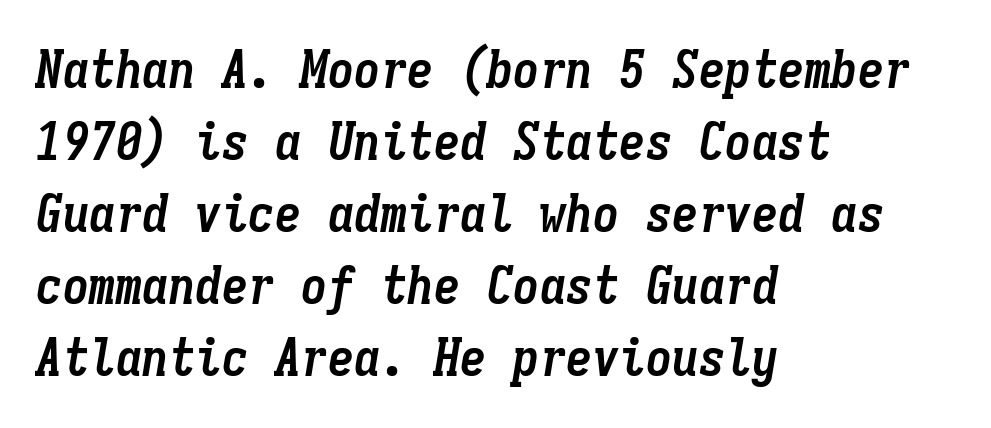
The image shows 53 px semibold, condensed type, italic (leaning right), monospaced; set left-aligned, normal line spacing (1.36x), normal letter spacing, not underlined; low stroke contrast and a medium x-height.
